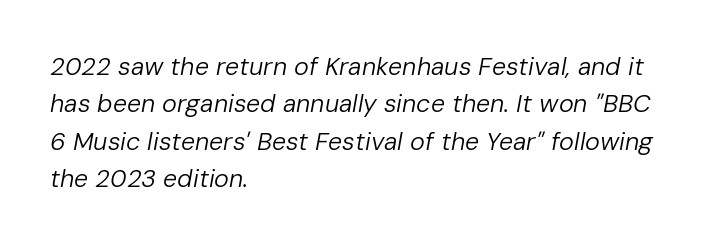
The image shows 25 px text type, italic (leaning right); set left-aligned, normal line spacing (1.5x), normal letter spacing, not underlined.
